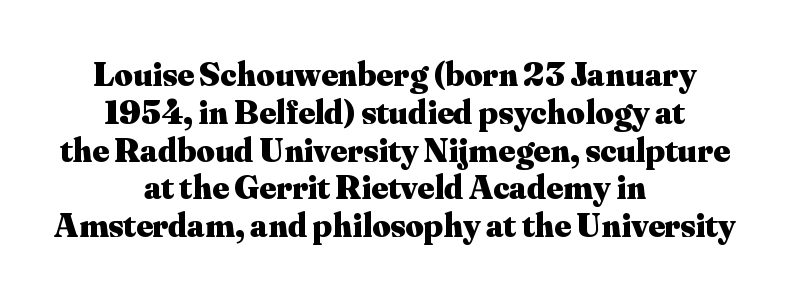
The image shows 35 px heavy serif type, upright; set centered, tight line spacing (1.08x), normal letter spacing, not underlined; medium stroke contrast and a small x-height.
